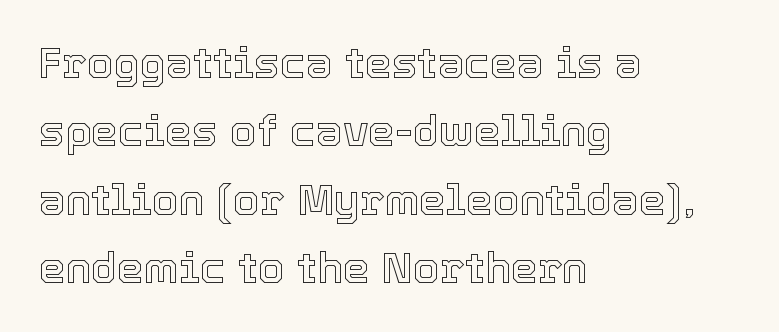
{"italic": "no", "width": "normal", "x_height": "medium", "monospaced": "no", "underline": "no", "align": "left", "line_spacing": "normal", "line_spacing_ratio": 1.59, "letter_spacing": "normal", "letter_spacing_em": 0.0, "glyph_px": 43}
